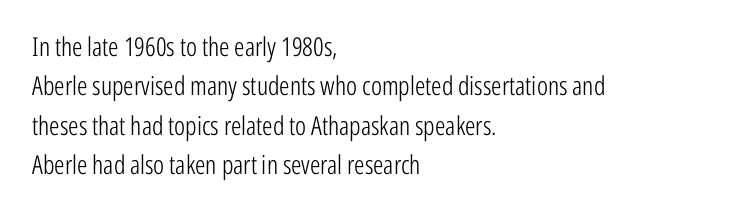
The image shows 26 px text type, upright; set left-aligned, normal line spacing (1.51x), normal letter spacing, not underlined.
